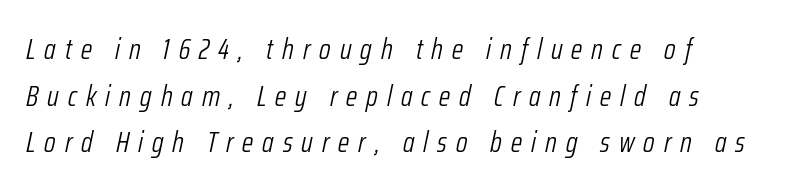
The image shows 29 px light, condensed type, italic (leaning right); set left-aligned, normal line spacing (1.61x), unusually wide letter spacing (+0.31 em), not underlined; low stroke contrast and a medium x-height.
